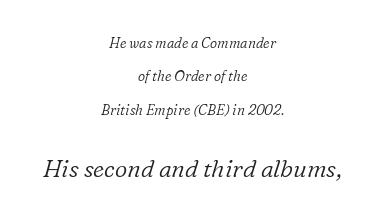
Each word holds together tightly as a unit, with standard inter-letter gaps. A light-to-regular cut is what we see here. If you measured baseline to baseline, you'd find a long distance. Short and long lines alike share a common midpoint. The passage shown is not underscored anywhere. Emphasis-style slanted type is in use.
